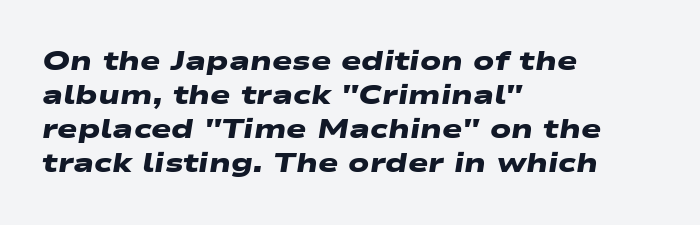
The gap between lines stays unmarked. Is the block centered? No — it sits flush against the left margin. Between one letter and the next there's only the usual sliver of space. The passage shown stacks its lines at a standard gap.
